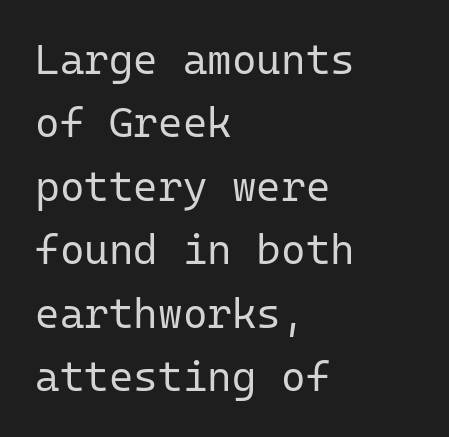
Q: Is the text bold? A: No.
Q: Is the text italic (slanted)? A: No, it is upright.
Q: Is the typeface a serif or a sans-serif typeface? A: Sans-serif.
Q: Is the text underlined? A: No.
Q: How is the paragraph aligned? A: Left-aligned.
Q: Is the spacing between letters normal or unusually wide? A: Normal.
Q: Is the spacing between lines tight, normal or loose? A: Normal.
Q: Width (condensed, normal, or wide)? A: Normal.
Q: Stroke contrast? A: Low.
Q: x-height? A: Medium.
Q: Monospaced? A: Yes.
